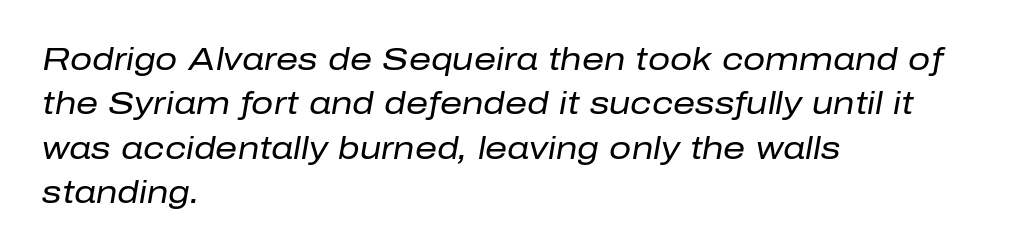
The image shows 31 px regular-weight type, italic (leaning right); set left-aligned, normal line spacing (1.43x), normal letter spacing, not underlined; low stroke contrast and a medium x-height.
